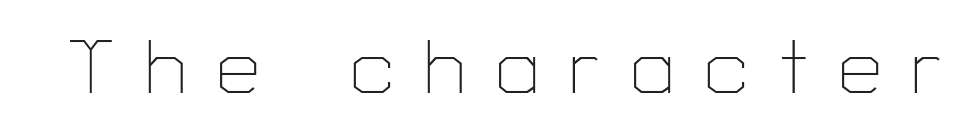
The image shows 76 px thin sans-serif type, upright; set unusually wide letter spacing (+0.4 em), not underlined; low stroke contrast and a medium x-height.
